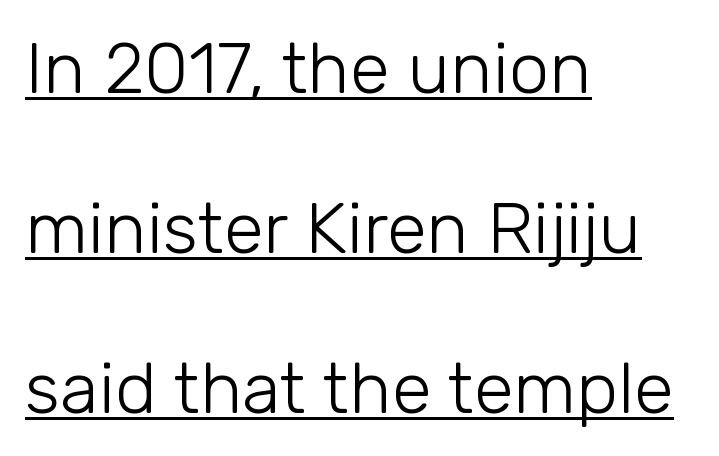
Q: Is the text bold? A: No.
Q: Is the text italic (slanted)? A: No, it is upright.
Q: Is the typeface a serif or a sans-serif typeface? A: Sans-serif.
Q: Is the text underlined? A: Yes.
Q: How is the paragraph aligned? A: Left-aligned.
Q: Is the spacing between letters normal or unusually wide? A: Normal.
Q: Is the spacing between lines tight, normal or loose? A: Loose.
Q: Width (condensed, normal, or wide)? A: Normal.
Q: Stroke contrast? A: Low.
Q: x-height? A: Medium.
Q: Monospaced? A: No.
